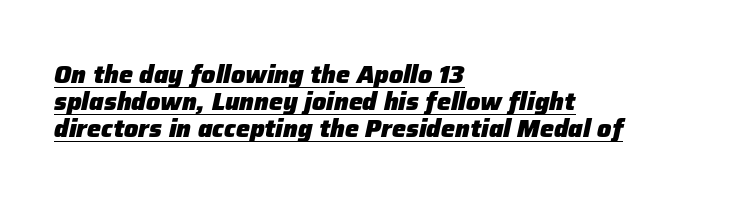
Q: Is the text bold? A: Yes.
Q: Is the text italic (slanted)? A: Yes, it leans right by about 12 degrees.
Q: Is the text underlined? A: Yes.
Q: How is the paragraph aligned? A: Left-aligned.
Q: Is the spacing between letters normal or unusually wide? A: Normal.
Q: Is the spacing between lines tight, normal or loose? A: Tight.
